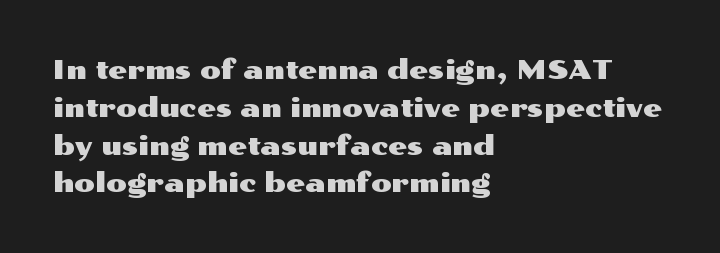
The image shows 27 px text type, upright; set left-aligned, normal line spacing (1.4x), normal letter spacing, not underlined.
